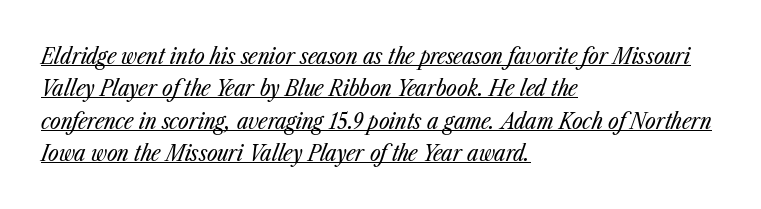
{"italic": "yes", "lean": "right", "slant_degrees": 23, "bold": "no", "underline": "yes", "align": "left", "line_spacing": "normal", "line_spacing_ratio": 1.41, "letter_spacing": "normal", "letter_spacing_em": 0.0, "glyph_px": 23}
